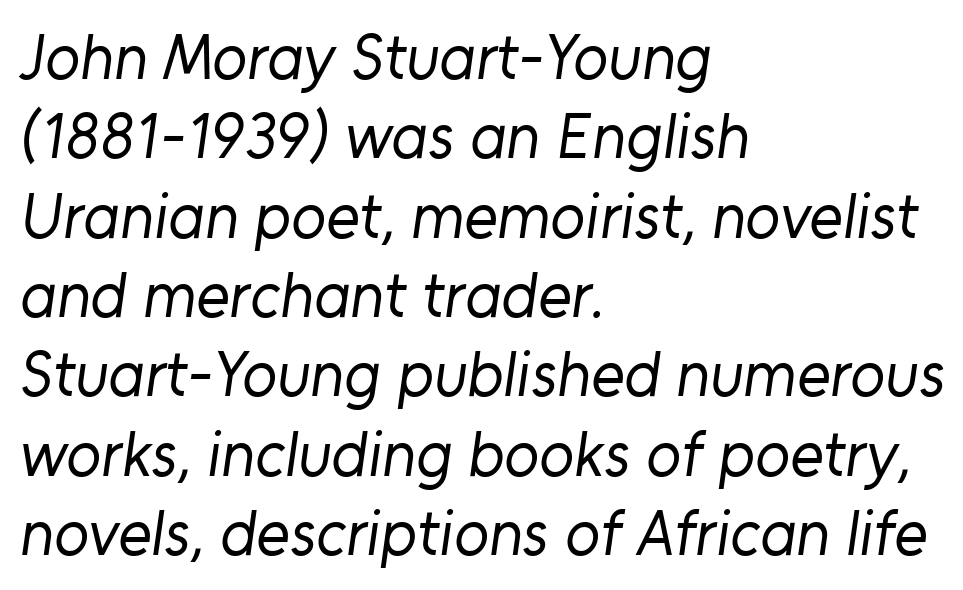
{"serif": "no", "bold": "no", "weight": "regular", "width": "normal", "stroke_contrast": "low", "x_height": "medium", "monospaced": "no", "underline": "no", "align": "left", "line_spacing_ratio": 1.24, "letter_spacing": "normal", "letter_spacing_em": 0.0, "glyph_px": 64}
